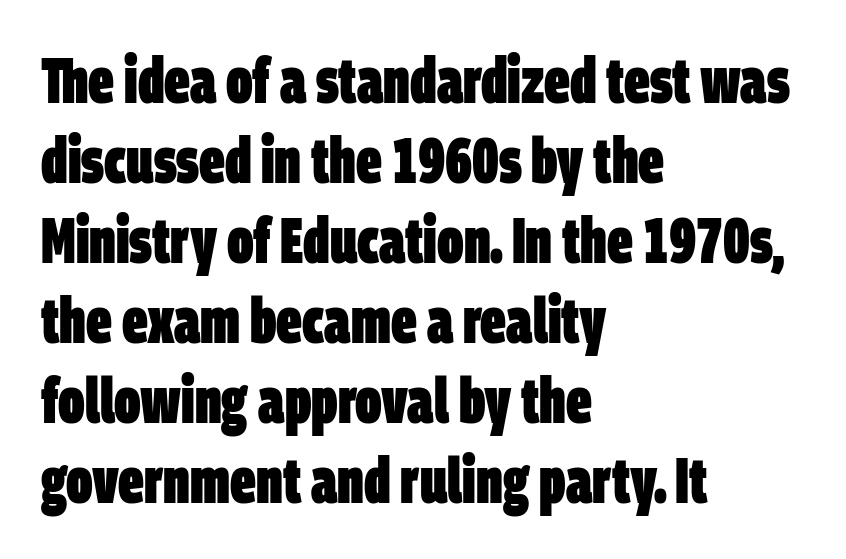
The image shows 64 px heavy, condensed sans-serif type; set left-aligned, normal line spacing (1.25x), normal letter spacing, not underlined; low stroke contrast and a large x-height.
